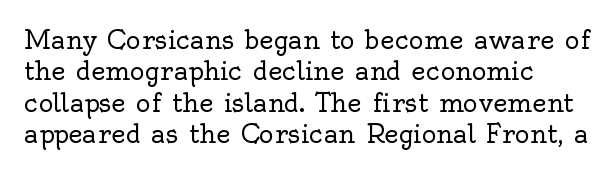
No letter is thick-stroked: the sample isn't bold. This is roman type, the default non-slanted kind. One glance says typical: line gaps are just what's usual. Plain, unruled lines of type. This sample is left-justified, so line endings fall wherever the words run out.
